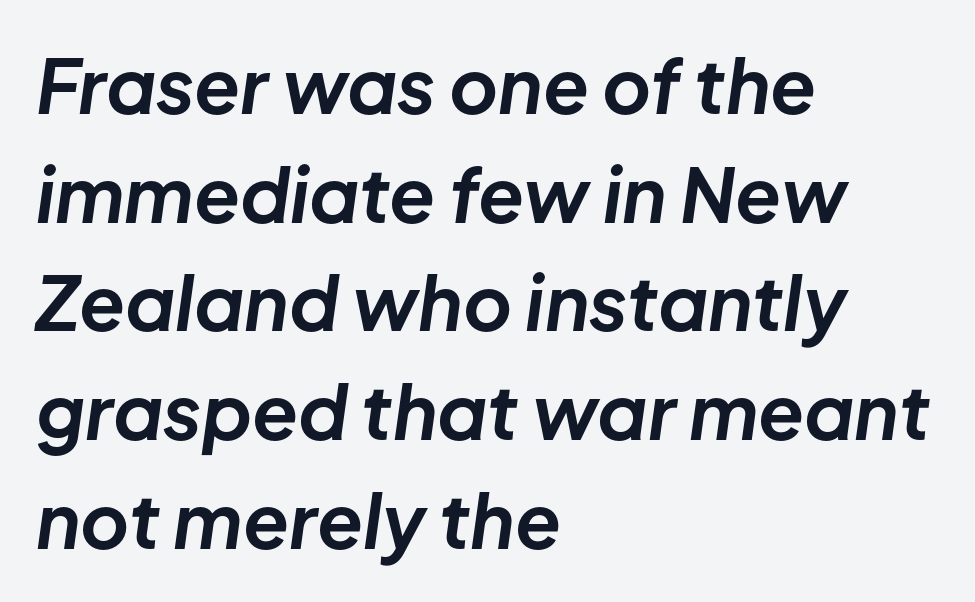
The block of text has a typical density, with ordinary space between rows. Looking at the ascenders, they clearly lean. Here the designer chose a conventional face with non-uniform glyph widths. This rendering leaves character spacing at its baseline value.
